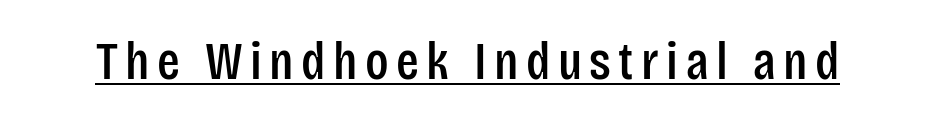
Q: Is the text italic (slanted)? A: No, it is upright.
Q: Is the typeface a serif or a sans-serif typeface? A: Sans-serif.
Q: Is the text underlined? A: Yes.
Q: Width (condensed, normal, or wide)? A: Condensed.
Q: Stroke contrast? A: Low.
Q: x-height? A: Large.
Q: Monospaced? A: No.
